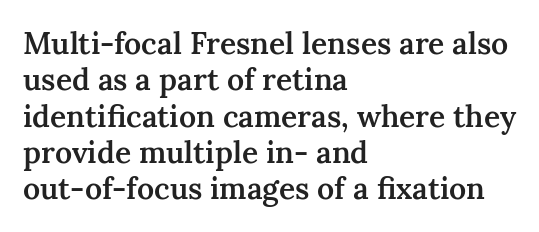
The image shows 30 px semibold serif type, upright; set left-aligned, line spacing 1.21x, normal letter spacing, not underlined; medium stroke contrast and a medium x-height.
